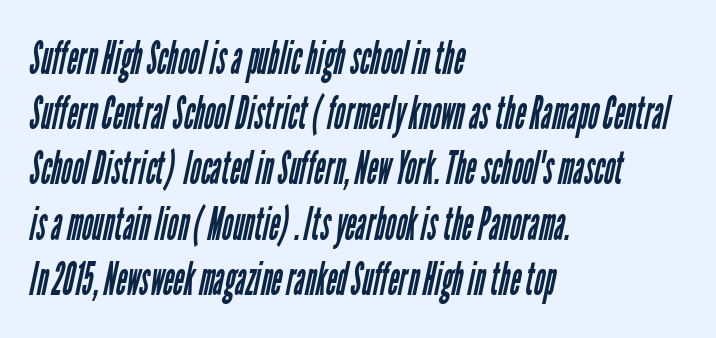
Q: Is the text bold? A: No.
Q: Is the typeface a serif or a sans-serif typeface? A: Sans-serif.
Q: Is the text underlined? A: No.
Q: How is the paragraph aligned? A: Left-aligned.
Q: Is the spacing between letters normal or unusually wide? A: Normal.
Q: Width (condensed, normal, or wide)? A: Condensed.
Q: Stroke contrast? A: Low.
Q: x-height? A: Medium.
Q: Monospaced? A: No.
